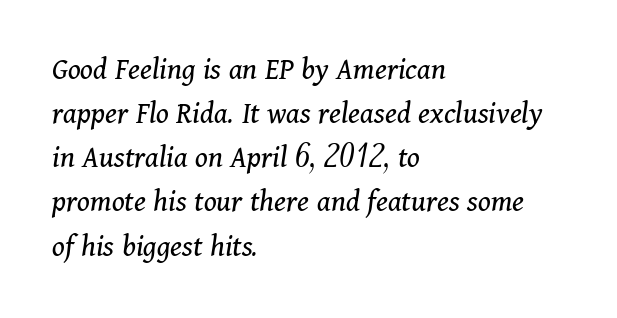
The passage shown is typed in a proportional face where columns would drift. The face looks like a standard text weight, possibly lighter. Leftover space on each line is placed entirely after the last word. Rule under the text: the space is simply empty.
